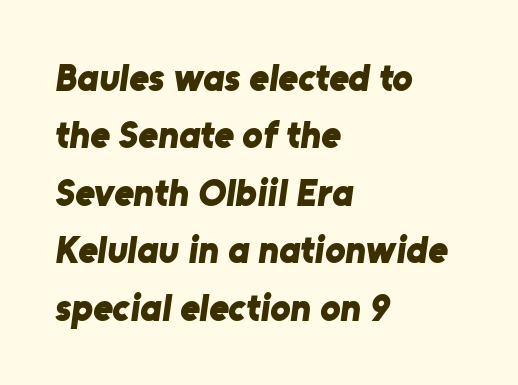
Q: Is the text bold? A: Yes.
Q: Is the typeface a serif or a sans-serif typeface? A: Sans-serif.
Q: Is the text underlined? A: No.
Q: How is the paragraph aligned? A: Left-aligned.
Q: Is the spacing between letters normal or unusually wide? A: Normal.
Q: Is the spacing between lines tight, normal or loose? A: Normal.
Q: Width (condensed, normal, or wide)? A: Normal.
Q: Stroke contrast? A: Low.
Q: x-height? A: Medium.
Q: Monospaced? A: No.
